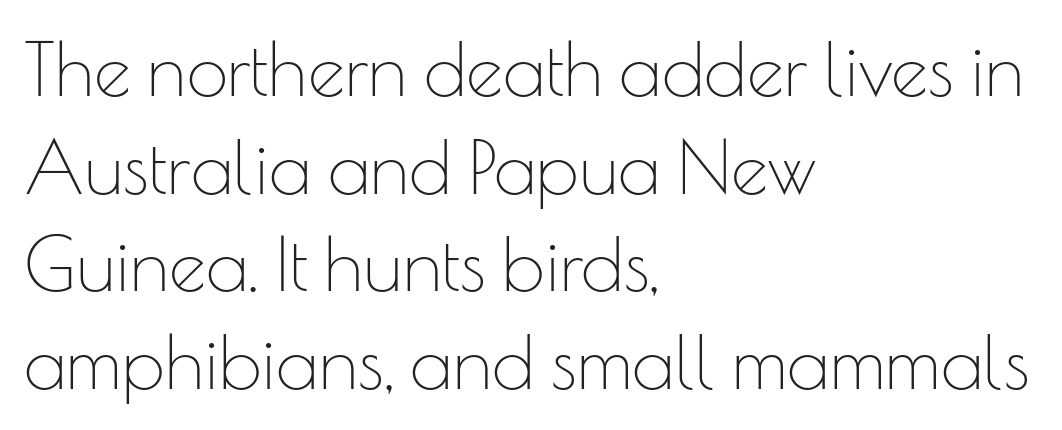
The image shows 74 px thin sans-serif type, upright; set left-aligned, normal line spacing (1.32x), normal letter spacing, not underlined; low stroke contrast and a small x-height.
